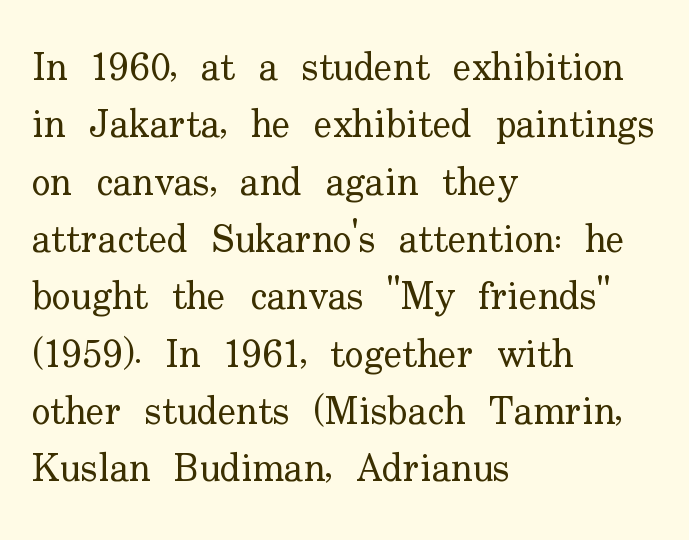
Q: Is the text bold? A: No.
Q: Is the text italic (slanted)? A: No, it is upright.
Q: Is the typeface a serif or a sans-serif typeface? A: Serif.
Q: Is the text underlined? A: No.
Q: How is the paragraph aligned? A: Left-aligned.
Q: Is the spacing between letters normal or unusually wide? A: Normal.
Q: Is the spacing between lines tight, normal or loose? A: Normal.
Q: Width (condensed, normal, or wide)? A: Normal.
Q: Stroke contrast? A: Low.
Q: x-height? A: Small.
Q: Monospaced? A: No.
